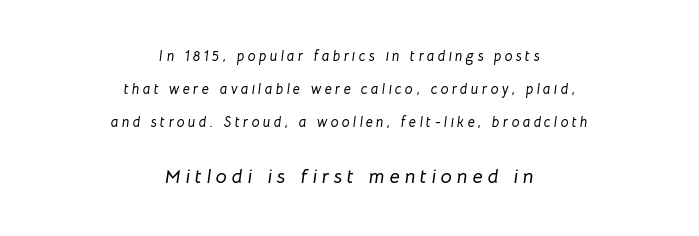
Q: Is the text italic (slanted)? A: Yes, it leans right by about 8 degrees.
Q: Is the text underlined? A: No.
Q: How is the paragraph aligned? A: Centered.
Q: Is the spacing between letters normal or unusually wide? A: Unusually wide.
Q: Is the spacing between lines tight, normal or loose? A: Loose.
Q: Which block of text is set in a larger size, the first (top) or the second (bottom)? A: The second (bottom) one.
